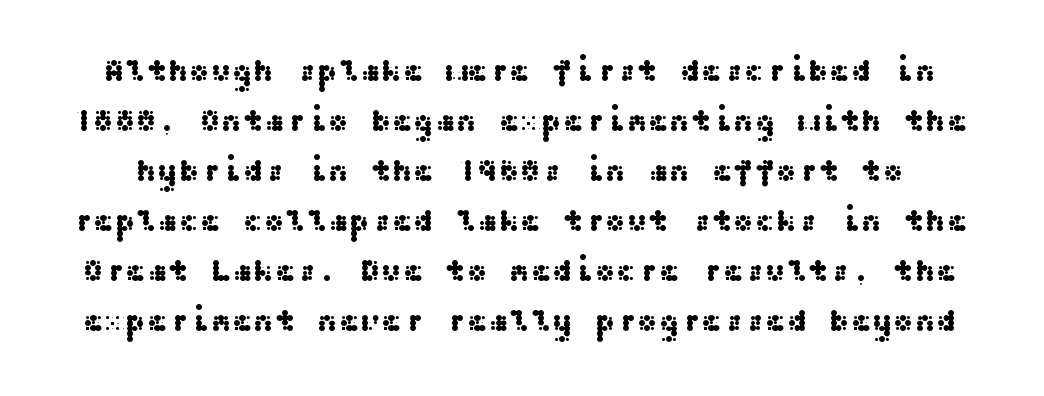
{"serif": "no", "italic": "no", "width": "wide", "stroke_contrast": "medium", "x_height": "medium", "underline": "no", "line_spacing": "normal", "line_spacing_ratio": 1.56, "letter_spacing": "normal", "letter_spacing_em": 0.0, "glyph_px": 32}
